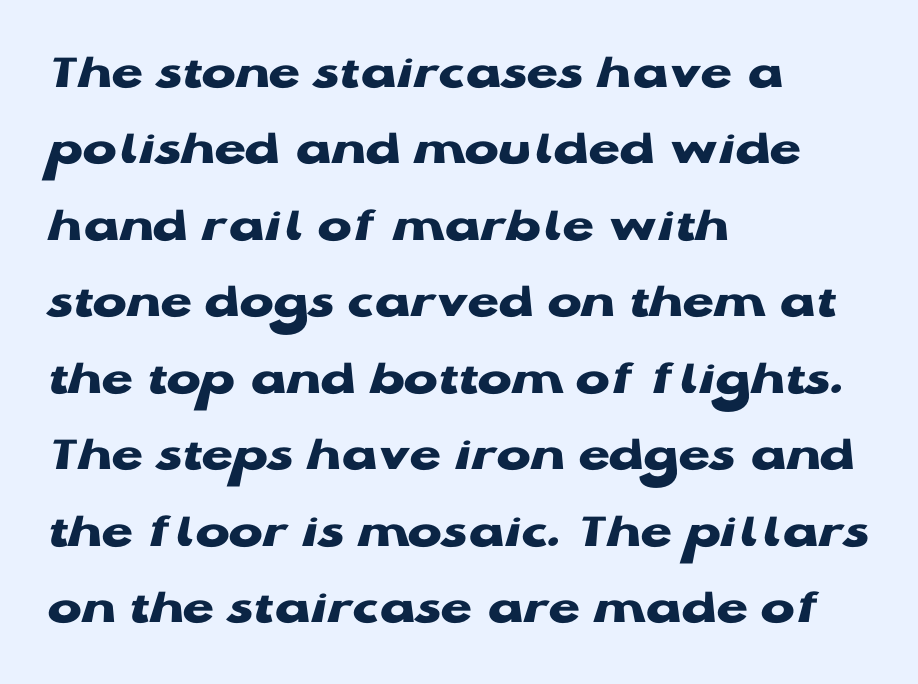
The string is rendered with underlining switched off. Does the type have serifs? No, each stem ends abruptly. Compared with a centered layout, this one pins lines to the left instead. Nope, not italic — everything's standing straight. The passage shown is typed in a proportional face where columns would drift.
